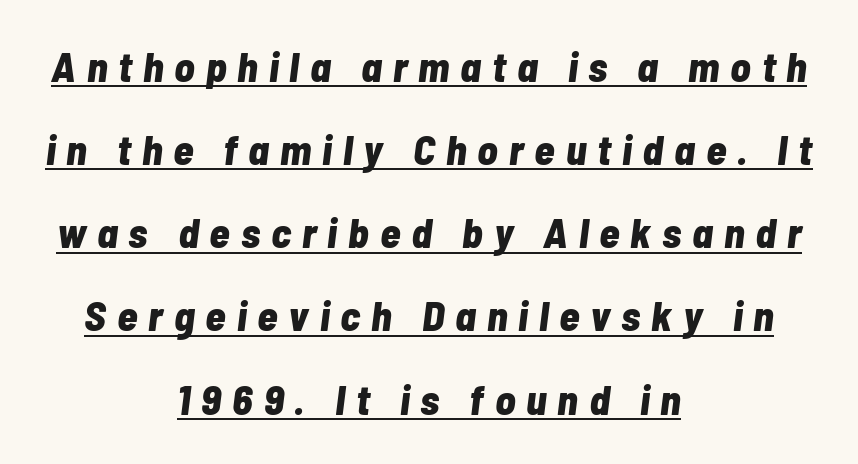
{"italic": "yes", "lean": "right", "slant_degrees": 7, "bold": "yes", "weight": "bold", "width": "condensed", "stroke_contrast": "low", "x_height": "medium", "monospaced": "no", "underline": "yes", "align": "center", "line_spacing": "loose", "line_spacing_ratio": 1.98, "letter_spacing": "wide", "letter_spacing_em": 0.26, "glyph_px": 42}
